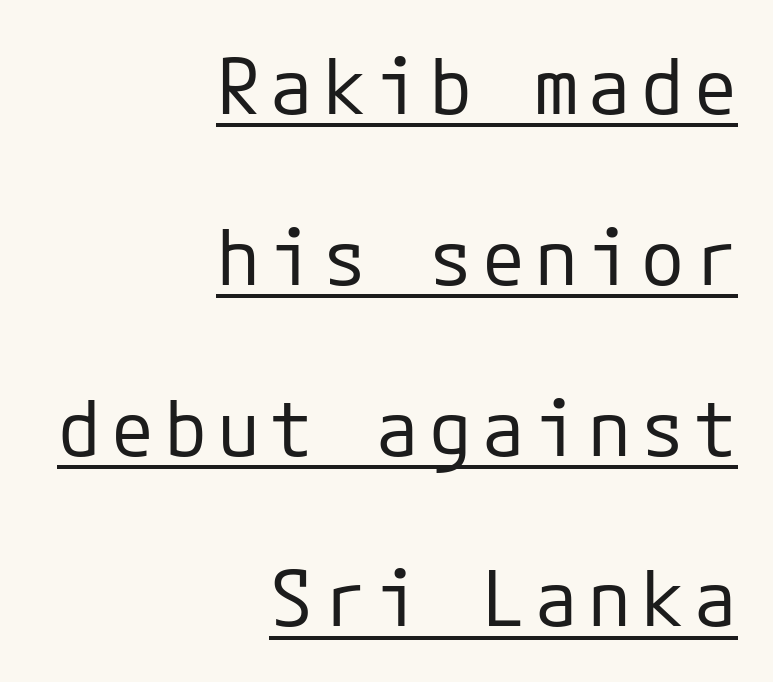
{"serif": "no", "italic": "no", "bold": "no", "weight": "regular", "width": "normal", "stroke_contrast": "low", "x_height": "medium", "underline": "yes", "align": "right", "line_spacing": "loose", "line_spacing_ratio": 2.19, "glyph_px": 78}
